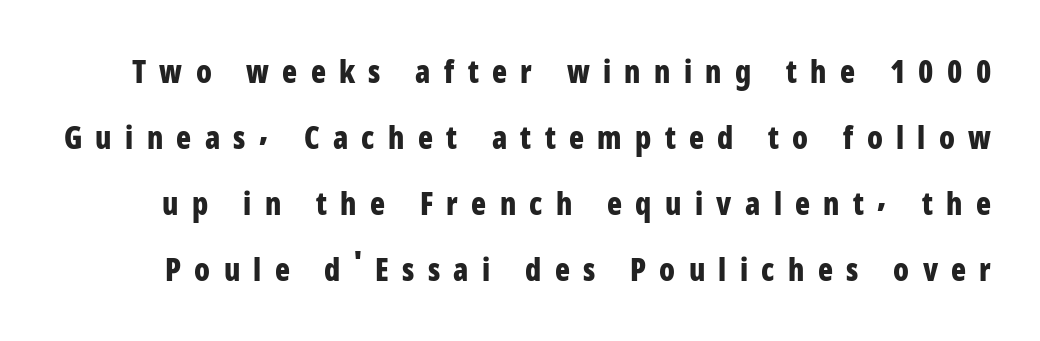
No word sits above an underline. Compared with typical body copy, the letter spacing here is much looser. When letters stand straight like this, we call the style roman or upright. Character widths vary here, with narrow letters taking less room than wide ones.
